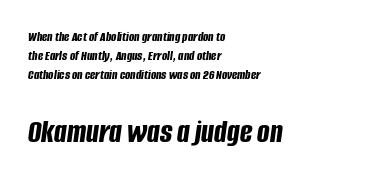
Q: Is the text bold? A: Yes.
Q: Is the text italic (slanted)? A: Yes, it leans right by about 8 degrees.
Q: Is the text underlined? A: No.
Q: How is the paragraph aligned? A: Left-aligned.
Q: Is the spacing between letters normal or unusually wide? A: Normal.
Q: Is the spacing between lines tight, normal or loose? A: Normal.
Q: Which block of text is set in a larger size, the first (top) or the second (bottom)? A: The second (bottom) one.
Q: Width (condensed, normal, or wide)? A: Condensed.
Q: Stroke contrast? A: Low.
Q: x-height? A: Large.
Q: Monospaced? A: No.
